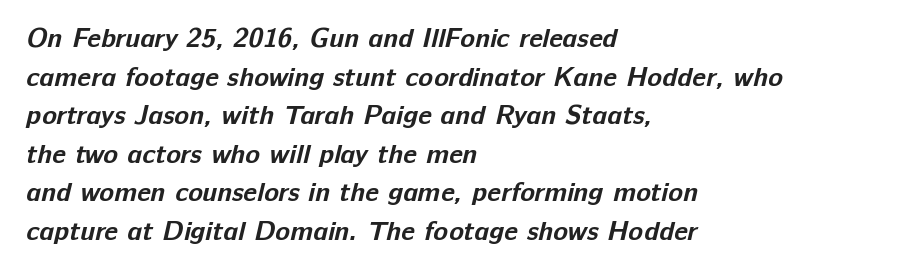
Q: Is the text bold? A: Yes.
Q: Is the text underlined? A: No.
Q: How is the paragraph aligned? A: Left-aligned.
Q: Is the spacing between letters normal or unusually wide? A: Normal.
Q: Is the spacing between lines tight, normal or loose? A: Normal.
